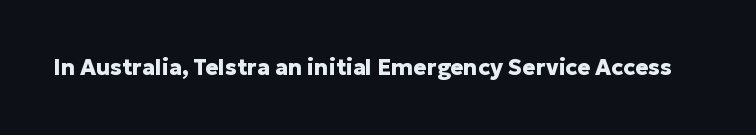
The image shows 22 px bold type, upright; set normal letter spacing, not underlined.
